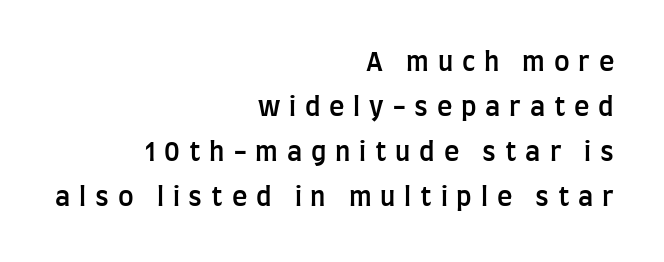
Q: Is the text bold? A: Semi-bold.
Q: Is the text italic (slanted)? A: No, it is upright.
Q: Is the text underlined? A: No.
Q: How is the paragraph aligned? A: Right-aligned.
Q: Is the spacing between letters normal or unusually wide? A: Unusually wide.
